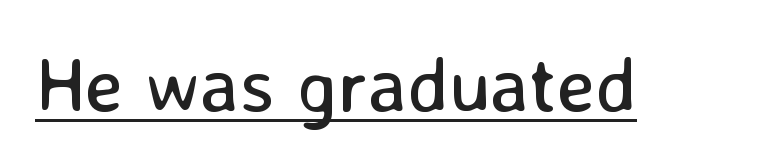
Q: Is the text bold? A: No.
Q: Is the text italic (slanted)? A: No, it is upright.
Q: Is the typeface a serif or a sans-serif typeface? A: Sans-serif.
Q: Is the text underlined? A: Yes.
Q: Is the spacing between letters normal or unusually wide? A: Normal.
Q: Width (condensed, normal, or wide)? A: Normal.
Q: Stroke contrast? A: Low.
Q: x-height? A: Medium.
Q: Monospaced? A: No.
